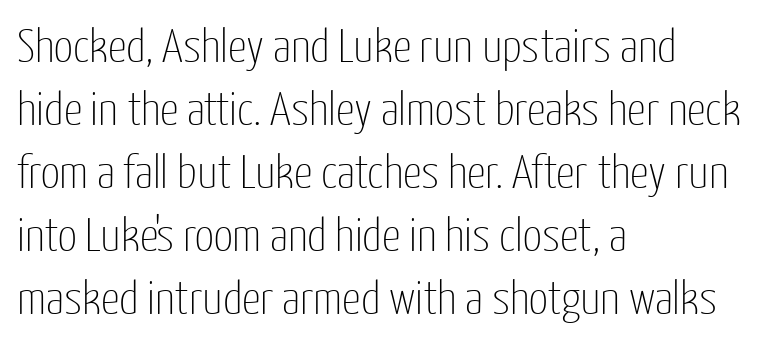
The tracking reads as untouched default to a designer's eye. Each new line begins a customary step beneath the previous one. Nope, no serifs anywhere on these letters. Character widths vary here, with narrow letters taking less room than wide ones.
